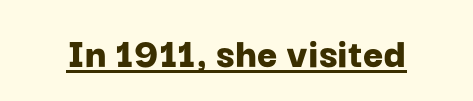
Q: Is the text bold? A: Yes.
Q: Is the text italic (slanted)? A: No, it is upright.
Q: Is the typeface a serif or a sans-serif typeface? A: Sans-serif.
Q: Is the text underlined? A: Yes.
Q: Is the spacing between letters normal or unusually wide? A: Normal.
Q: Width (condensed, normal, or wide)? A: Normal.
Q: Stroke contrast? A: Low.
Q: x-height? A: Medium.
Q: Monospaced? A: No.
